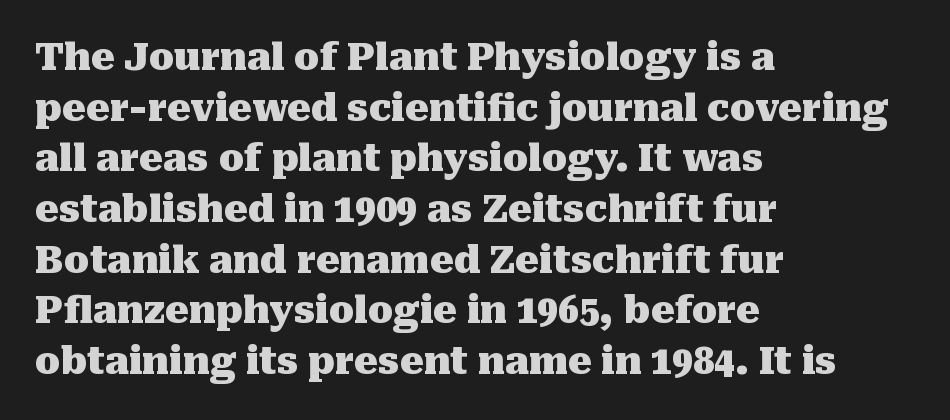
The image shows 37 px heavy serif type, upright; set left-aligned, normal line spacing (1.37x), normal letter spacing, not underlined; medium stroke contrast and a medium x-height.
